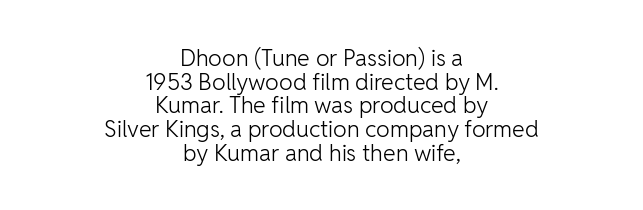
Q: Is the text bold? A: No.
Q: Is the text italic (slanted)? A: No, it is upright.
Q: Is the text underlined? A: No.
Q: How is the paragraph aligned? A: Centered.
Q: Is the spacing between letters normal or unusually wide? A: Normal.
Q: Is the spacing between lines tight, normal or loose? A: Tight.
